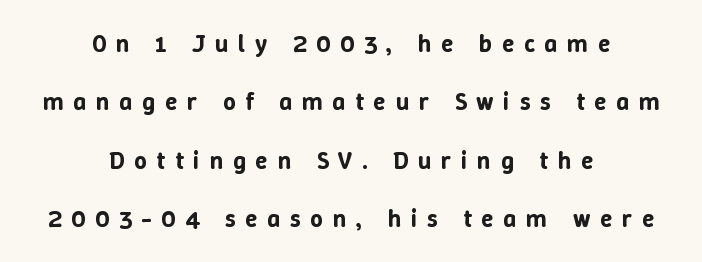
The image shows 25 px text type, upright; set centered, loose line spacing (2.34x), unusually wide letter spacing (+0.39 em), not underlined.
